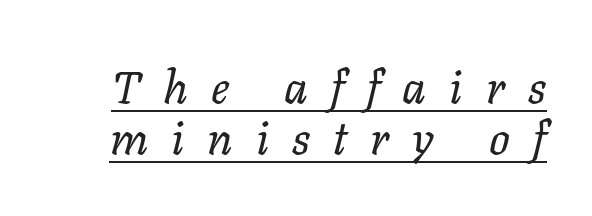
What's the leading like? Squeezed, with rows nearly overlapping. These characters rest on top of a visible drawn line. The horizontal fit of the characters is loose and conspicuously gappy. Observe the lean: these are italic letterforms. Here the designer chose a conventional face with non-uniform glyph widths.
